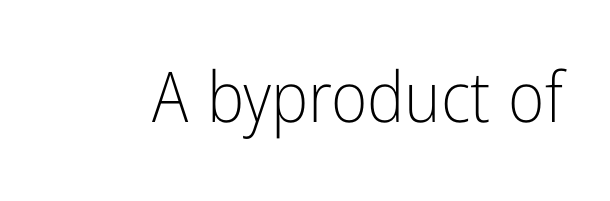
On a weight scale, this lands at 450 or below. In terms of posture, this sample is upright. Tracking value appears to be zero — textbook default spacing. Typographically, this falls in the sans-serif category. Glance below the letters and you will spot only blank space. Do the characters align in a grid? No, the font is proportional.
